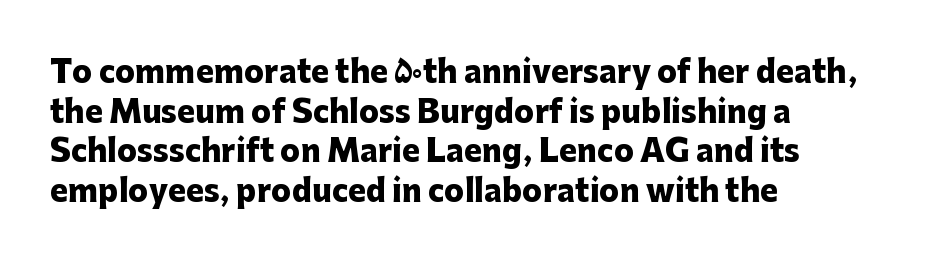
{"serif": "no", "italic": "no", "bold": "yes", "weight": "heavy", "width": "normal", "stroke_contrast": "low", "x_height": "medium", "monospaced": "no", "underline": "no", "align": "left", "line_spacing": "normal", "line_spacing_ratio": 1.32, "letter_spacing": "normal", "letter_spacing_em": 0.0, "glyph_px": 30}
